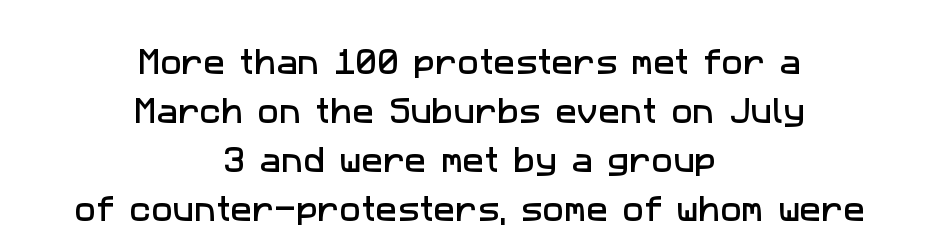
The image shows 29 px sans-serif type; set centered, normal line spacing (1.69x), normal letter spacing, not underlined; low stroke contrast and a medium x-height.
